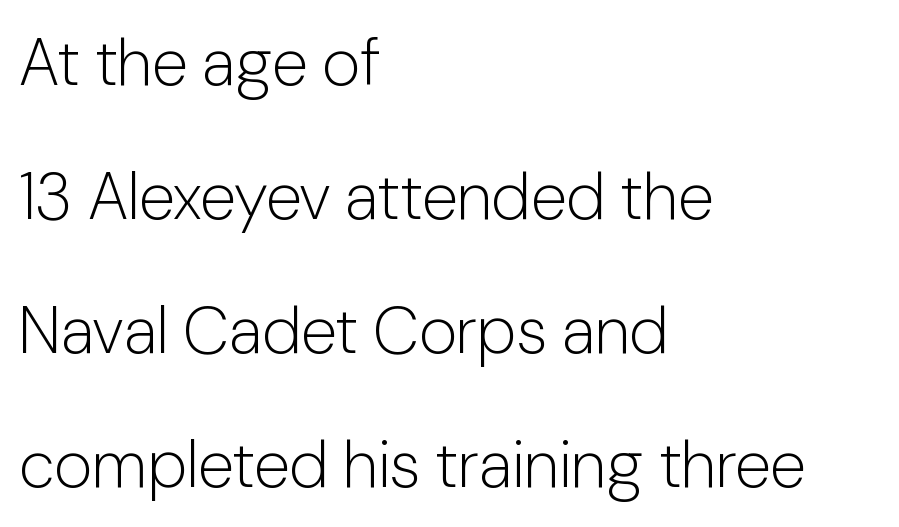
Q: Is the text bold? A: No.
Q: Is the text italic (slanted)? A: No, it is upright.
Q: Is the typeface a serif or a sans-serif typeface? A: Sans-serif.
Q: Is the text underlined? A: No.
Q: How is the paragraph aligned? A: Left-aligned.
Q: Is the spacing between letters normal or unusually wide? A: Normal.
Q: Is the spacing between lines tight, normal or loose? A: Loose.
Q: Width (condensed, normal, or wide)? A: Normal.
Q: Stroke contrast? A: Low.
Q: x-height? A: Medium.
Q: Monospaced? A: No.
